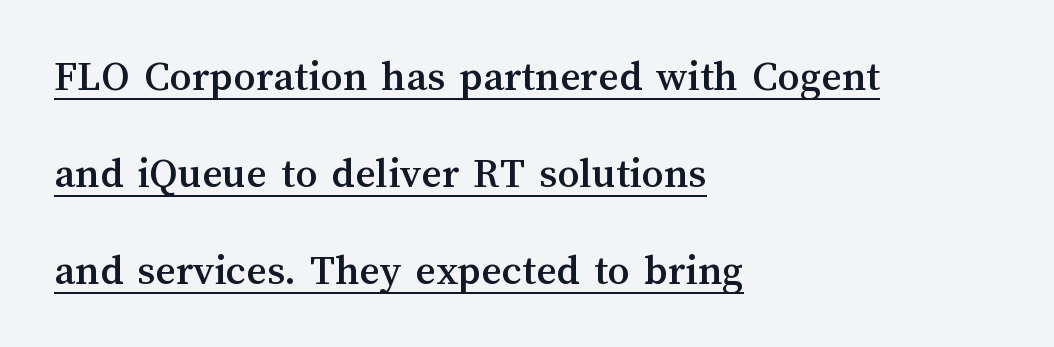
The passage shown is underscored from start to finish. In terms of posture, this sample is upright. Reading down the block, your eye returns to a fixed left position each line. The passage shown is typed in a proportional face where columns would drift. Letter spacing: default.
